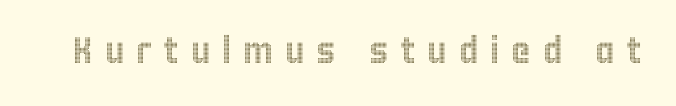
Q: Is the text italic (slanted)? A: No, it is upright.
Q: Is the text underlined? A: No.
Q: Is the spacing between letters normal or unusually wide? A: Unusually wide.
Q: Width (condensed, normal, or wide)? A: Condensed.
Q: x-height? A: Large.
Q: Monospaced? A: No.
